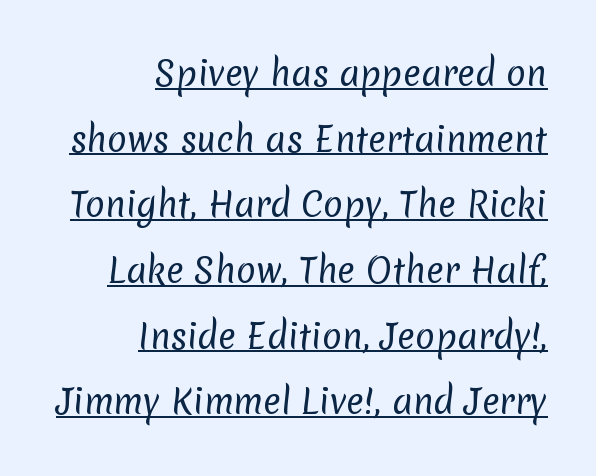
{"serif": "no", "bold": "no", "weight": "regular", "width": "normal", "stroke_contrast": "low", "x_height": "medium", "monospaced": "no", "underline": "yes", "align": "right", "line_spacing": "loose", "line_spacing_ratio": 1.99, "letter_spacing": "normal", "letter_spacing_em": 0.0, "glyph_px": 33}
